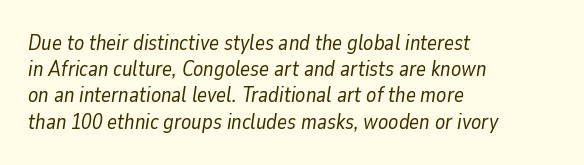
Q: Is the text bold? A: No.
Q: Is the text italic (slanted)? A: Yes, it leans right by about 9 degrees.
Q: Is the text underlined? A: No.
Q: How is the paragraph aligned? A: Left-aligned.
Q: Is the spacing between letters normal or unusually wide? A: Normal.
Q: Is the spacing between lines tight, normal or loose? A: Normal.
